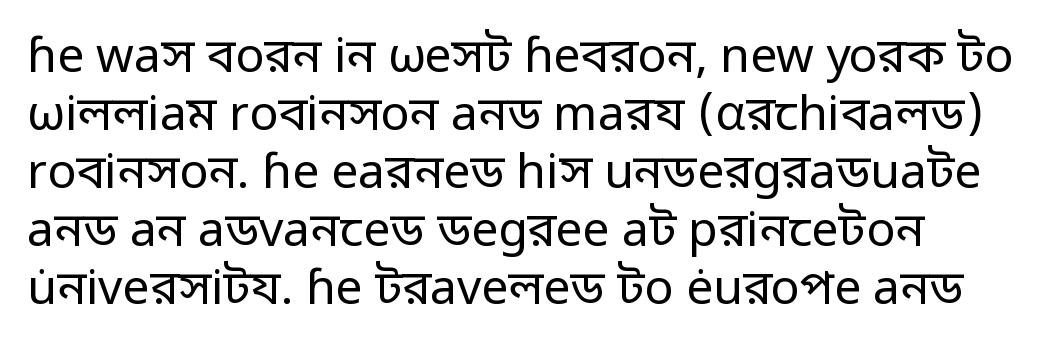
The image shows 48 px regular-weight sans-serif type, upright; set left-aligned, line spacing 1.21x, normal letter spacing, not underlined; low stroke contrast and a medium x-height.
